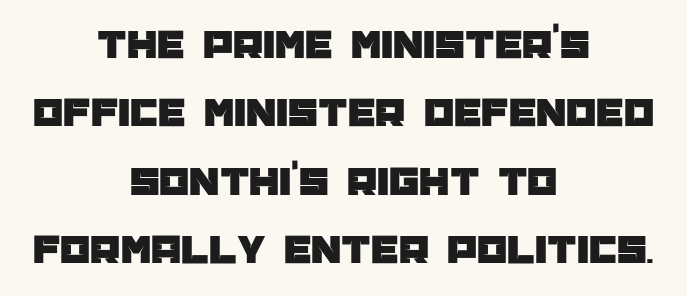
The image shows 43 px sans-serif type, upright; set centered, normal line spacing (1.59x), normal letter spacing, not underlined; low stroke contrast and a large x-height.
